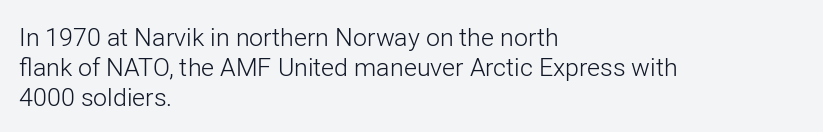
Q: Is the text bold? A: No.
Q: Is the text italic (slanted)? A: No, it is upright.
Q: Is the text underlined? A: No.
Q: How is the paragraph aligned? A: Left-aligned.
Q: Is the spacing between letters normal or unusually wide? A: Normal.
